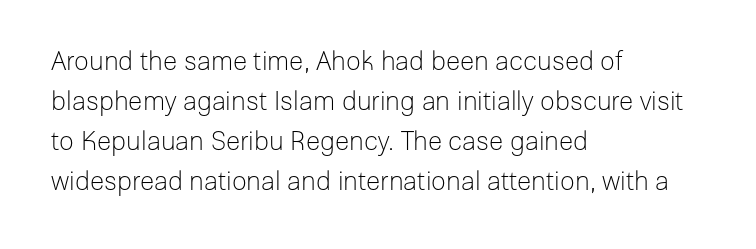
Descender tails drop into unmarked territory. Stroke mass is kept to a normal reading level or below. Default kerning and tracking; the words read as compact shapes. Teacher's note: observe the even left margin — that is flush-left alignment.
